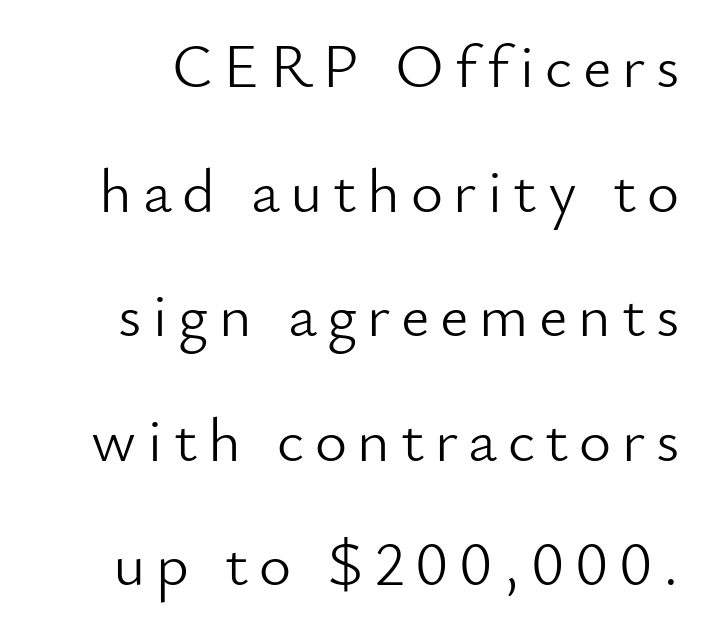
{"serif": "no", "italic": "no", "bold": "no", "weight": "light", "width": "normal", "stroke_contrast": "low", "x_height": "small", "monospaced": "no", "underline": "no", "line_spacing": "loose", "line_spacing_ratio": 2.01, "glyph_px": 62}
